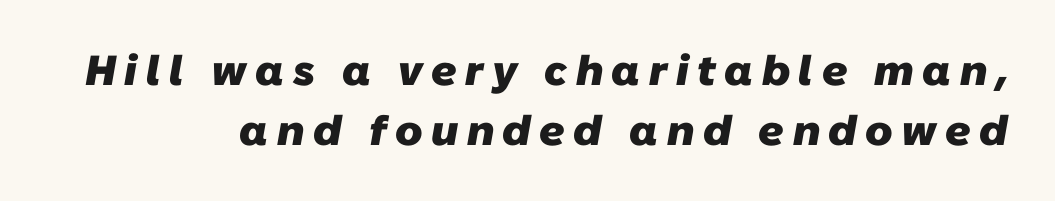
The image shows 42 px heavy sans-serif type; set right-aligned, normal line spacing (1.43x), unusually wide letter spacing (+0.2 em), not underlined; low stroke contrast and a medium x-height.
